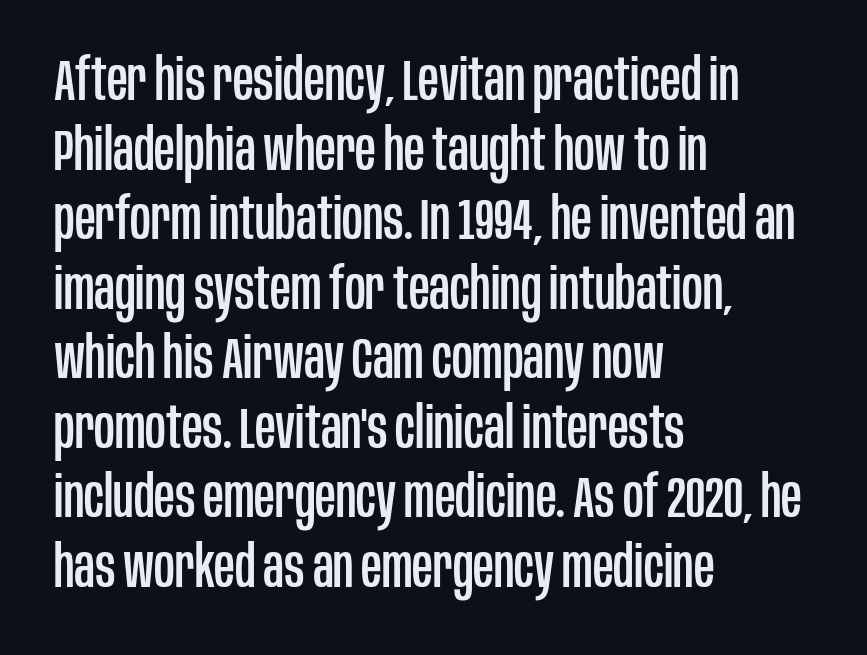
Q: Is the text italic (slanted)? A: No, it is upright.
Q: Is the typeface a serif or a sans-serif typeface? A: Sans-serif.
Q: Is the text underlined? A: No.
Q: How is the paragraph aligned? A: Left-aligned.
Q: Is the spacing between letters normal or unusually wide? A: Normal.
Q: Width (condensed, normal, or wide)? A: Condensed.
Q: Stroke contrast? A: Low.
Q: x-height? A: Large.
Q: Monospaced? A: No.
